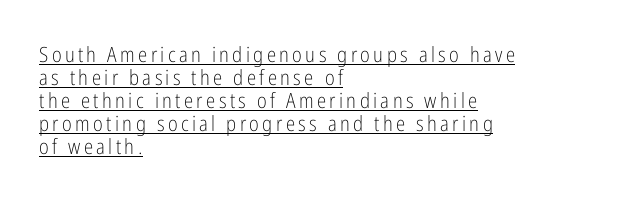
Quick note: not italic, upright. Honestly, the underline is the first thing you notice here. The cut favours lightness, reaching ordinary text weight at its darkest. The block of text is dense from top to bottom, with scant space between rows.
